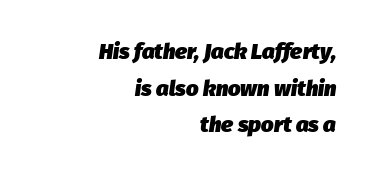
Q: Is the text bold? A: Yes.
Q: Is the text italic (slanted)? A: Yes, it leans right by about 8 degrees.
Q: Is the text underlined? A: No.
Q: How is the paragraph aligned? A: Right-aligned.
Q: Is the spacing between letters normal or unusually wide? A: Normal.
Q: Is the spacing between lines tight, normal or loose? A: Normal.
